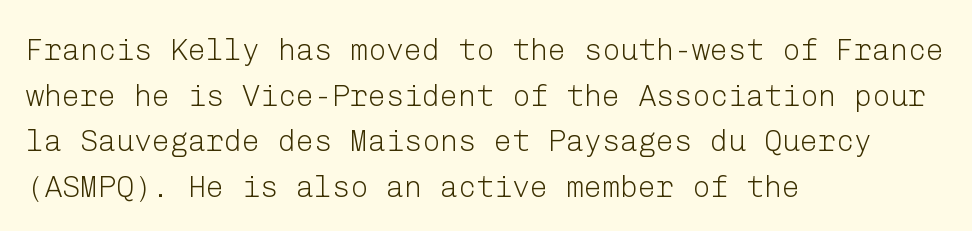
The image shows 30 px light sans-serif type, upright; set left-aligned, normal line spacing (1.52x), normal letter spacing, not underlined; low stroke contrast and a medium x-height.
